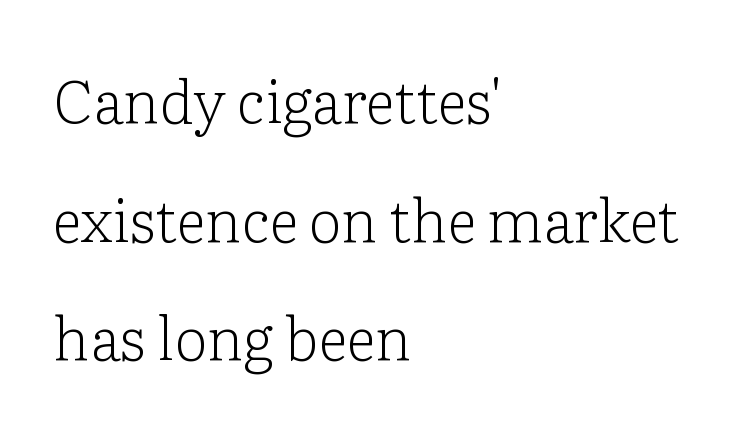
{"serif": "yes", "italic": "no", "bold": "no", "weight": "light", "width": "normal", "stroke_contrast": "low", "x_height": "medium", "monospaced": "no", "underline": "no", "align": "left", "line_spacing": "loose", "line_spacing_ratio": 2.01, "letter_spacing": "normal", "letter_spacing_em": 0.0, "glyph_px": 59}
